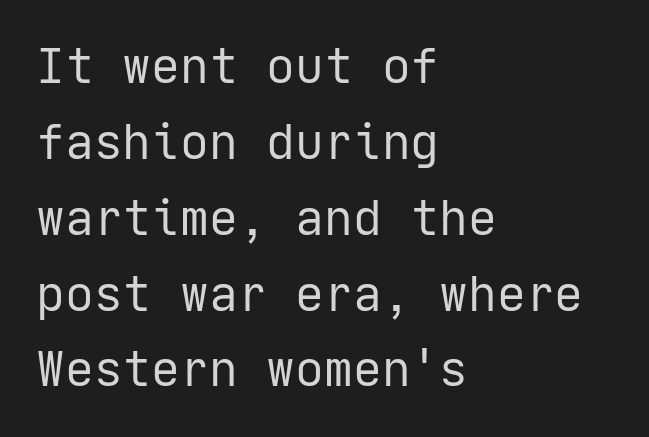
The image shows 48 px regular-weight sans-serif type, upright; set left-aligned, normal line spacing (1.58x), normal letter spacing, not underlined; low stroke contrast and a medium x-height.
